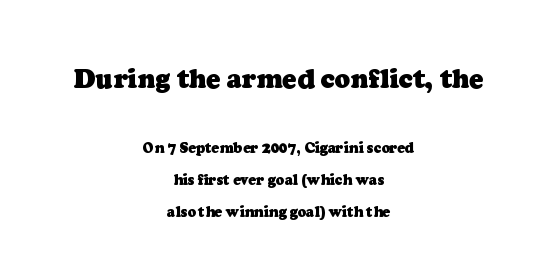
The image shows 26 px bold type; set centered, loose line spacing (2.28x), normal letter spacing, not underlined; the first (top) block is 1.86x larger.
